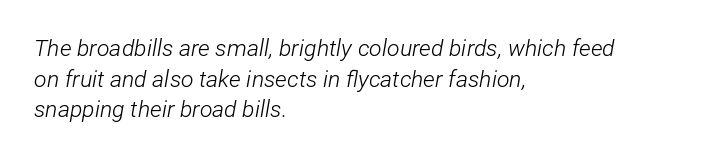
The image shows 23 px text type, italic (leaning right); set left-aligned, normal line spacing (1.33x), normal letter spacing, not underlined.
